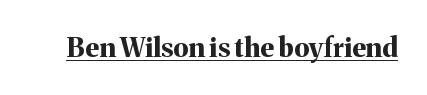
Q: Is the text bold? A: Yes.
Q: Is the text italic (slanted)? A: No, it is upright.
Q: Is the text underlined? A: Yes.
Q: Is the spacing between letters normal or unusually wide? A: Normal.
